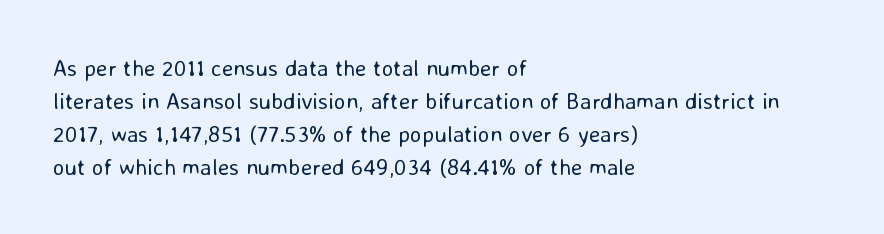
Q: Is the text bold? A: No.
Q: Is the text italic (slanted)? A: No, it is upright.
Q: Is the text underlined? A: No.
Q: How is the paragraph aligned? A: Left-aligned.
Q: Is the spacing between letters normal or unusually wide? A: Normal.
Q: Is the spacing between lines tight, normal or loose? A: Normal.
